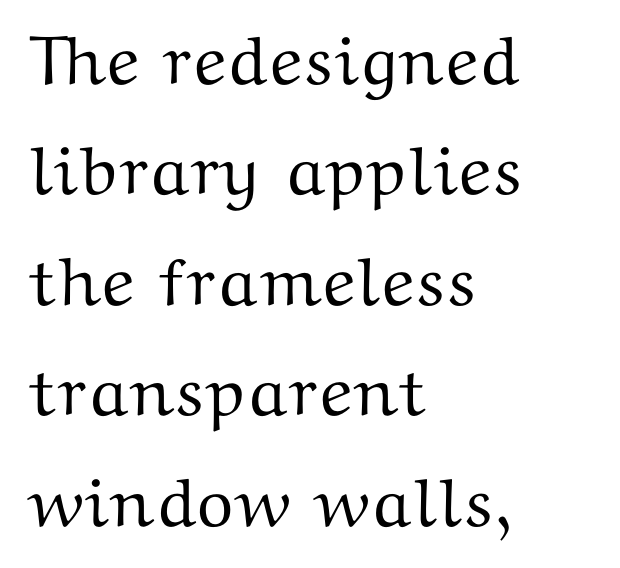
Q: Is the text italic (slanted)? A: No, it is upright.
Q: Is the typeface a serif or a sans-serif typeface? A: Serif.
Q: Is the text underlined? A: No.
Q: How is the paragraph aligned? A: Left-aligned.
Q: Is the spacing between letters normal or unusually wide? A: Normal.
Q: Is the spacing between lines tight, normal or loose? A: Normal.
Q: Width (condensed, normal, or wide)? A: Wide.
Q: Stroke contrast? A: Medium.
Q: x-height? A: Medium.
Q: Monospaced? A: No.
